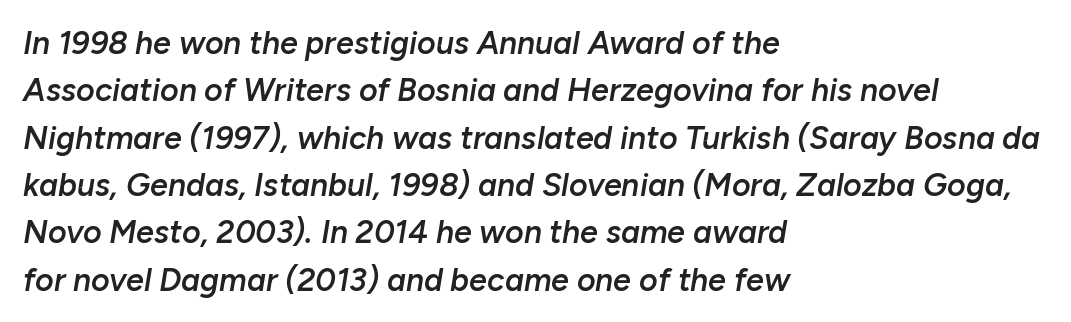
Normally led — the rows are evenly, conventionally spaced. Looks like regular typesetting: each glyph gets only the width it needs. The face used here is a semibold: visibly heavier than regular, lighter than bold. Italic? Definitely — the glyphs are oblique. This sample uses plain, unmodified letter spacing. Underline: absent.
